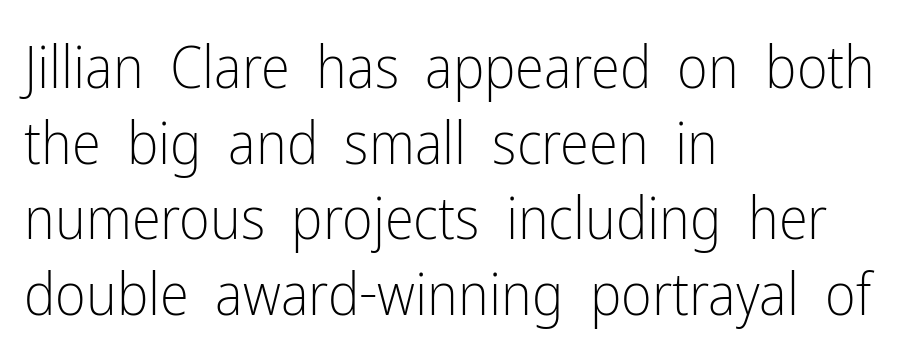
{"serif": "no", "italic": "no", "bold": "no", "weight": "light", "width": "condensed", "stroke_contrast": "low", "x_height": "medium", "monospaced": "no", "underline": "no", "align": "left", "line_spacing": "normal", "line_spacing_ratio": 1.28, "letter_spacing": "normal", "letter_spacing_em": 0.0, "glyph_px": 59}
